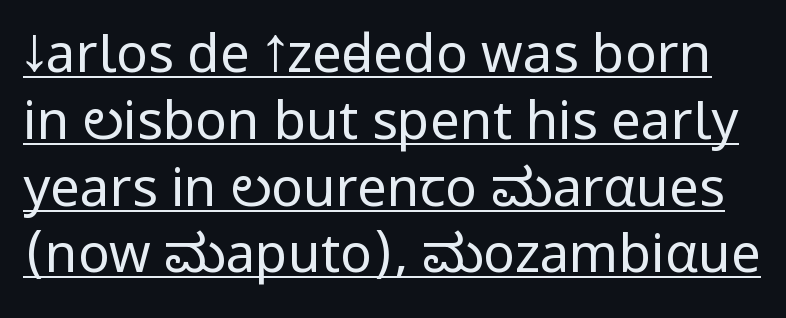
{"serif": "no", "italic": "no", "bold": "no", "weight": "regular", "width": "condensed", "stroke_contrast": "low", "x_height": "large", "monospaced": "no", "underline": "yes", "line_spacing": "normal", "line_spacing_ratio": 1.26, "letter_spacing": "normal", "letter_spacing_em": 0.0, "glyph_px": 53}
